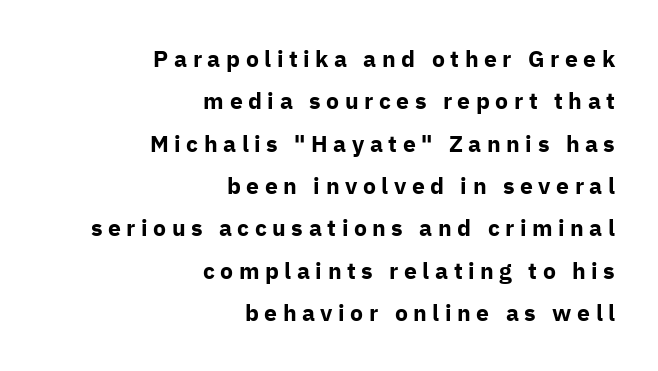
{"italic": "no", "bold": "yes", "underline": "no", "align": "right", "line_spacing_ratio": 1.84, "letter_spacing": "wide", "letter_spacing_em": 0.24, "glyph_px": 23}
